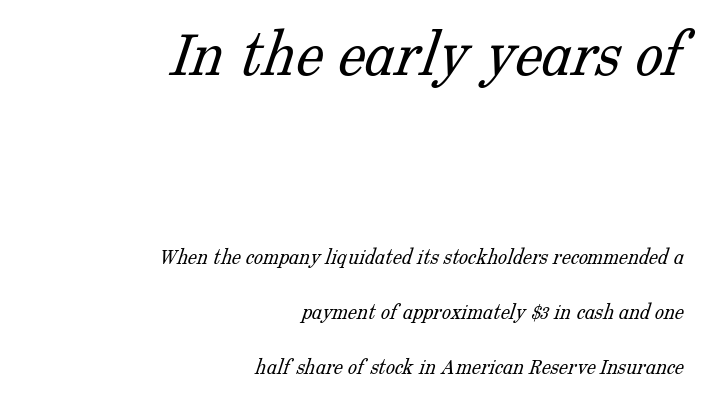
{"serif": "yes", "bold": "no", "weight": "light", "width": "normal", "stroke_contrast": "low", "x_height": "medium", "monospaced": "no", "underline": "no", "align": "right", "line_spacing": "loose", "line_spacing_ratio": 2.4, "letter_spacing": "normal", "letter_spacing_em": 0.0, "larger_block": "first", "size_ratio": 3.0, "glyph_px": 69}
